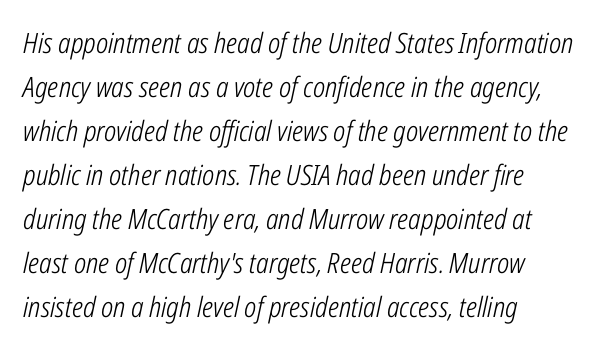
Q: Is the text bold? A: No.
Q: Is the text italic (slanted)? A: Yes, it leans right by about 12 degrees.
Q: Is the text underlined? A: No.
Q: How is the paragraph aligned? A: Left-aligned.
Q: Is the spacing between letters normal or unusually wide? A: Normal.
Q: Is the spacing between lines tight, normal or loose? A: Normal.
Q: Width (condensed, normal, or wide)? A: Condensed.
Q: Stroke contrast? A: Low.
Q: x-height? A: Medium.
Q: Monospaced? A: No.
